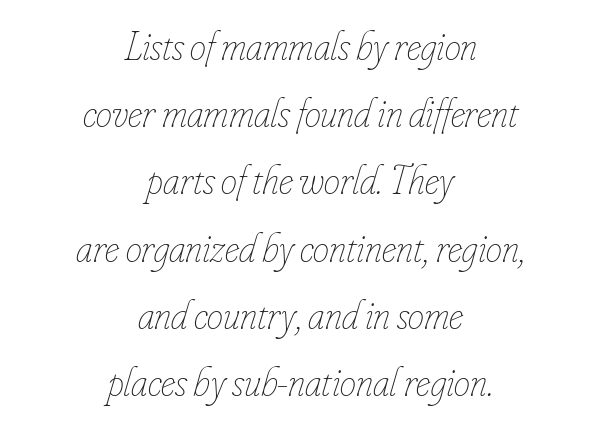
Q: Is the text bold? A: No.
Q: Is the text italic (slanted)? A: Yes, it leans right by about 16 degrees.
Q: Is the text underlined? A: No.
Q: How is the paragraph aligned? A: Centered.
Q: Is the spacing between letters normal or unusually wide? A: Normal.
Q: Is the spacing between lines tight, normal or loose? A: Normal.
Q: Width (condensed, normal, or wide)? A: Condensed.
Q: Stroke contrast? A: Low.
Q: x-height? A: Small.
Q: Monospaced? A: No.
